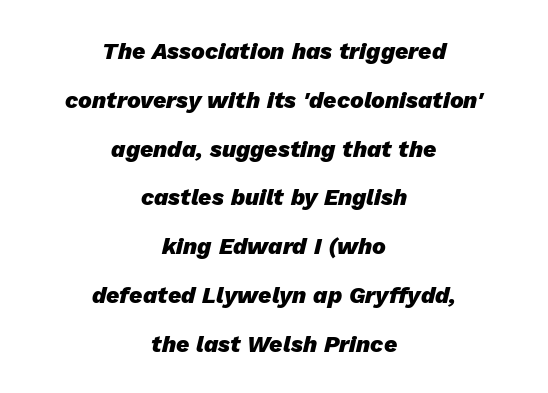
The image shows 23 px bold type, italic (leaning right); set centered, loose line spacing (2.12x), normal letter spacing, not underlined.
